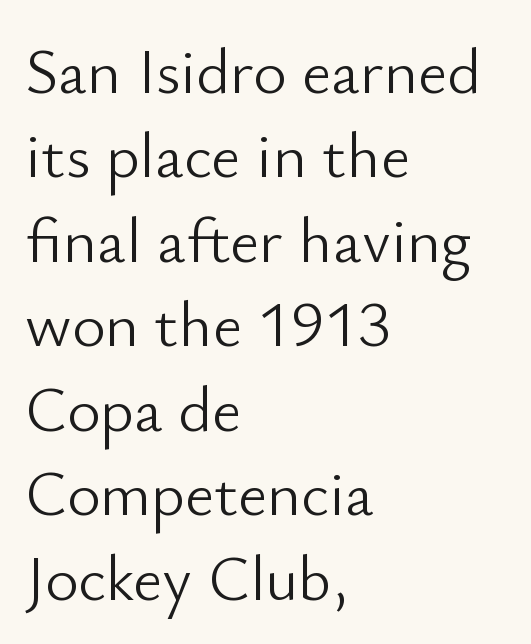
Q: Is the text bold? A: No.
Q: Is the text italic (slanted)? A: No, it is upright.
Q: Is the typeface a serif or a sans-serif typeface? A: Sans-serif.
Q: Is the text underlined? A: No.
Q: How is the paragraph aligned? A: Left-aligned.
Q: Is the spacing between letters normal or unusually wide? A: Normal.
Q: Is the spacing between lines tight, normal or loose? A: Normal.
Q: Width (condensed, normal, or wide)? A: Normal.
Q: Stroke contrast? A: Low.
Q: x-height? A: Small.
Q: Monospaced? A: No.
